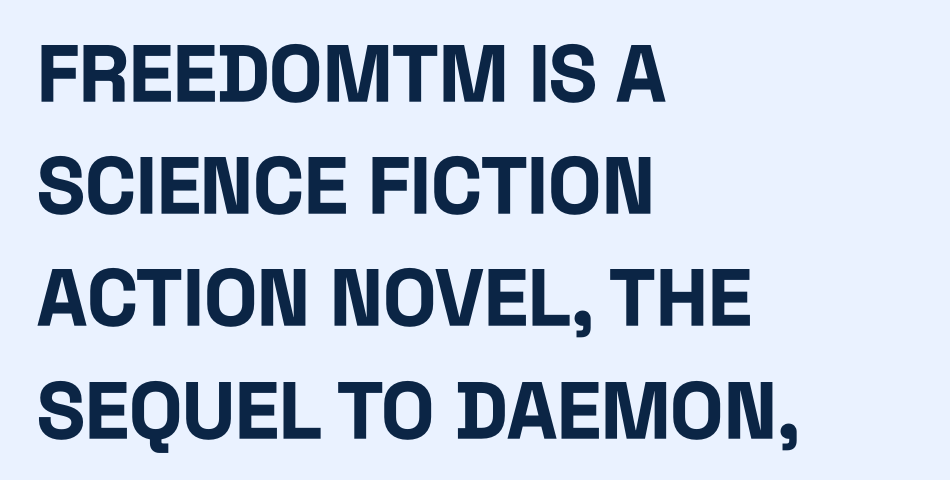
Q: Is the text bold? A: Yes.
Q: Is the text italic (slanted)? A: No, it is upright.
Q: Is the typeface a serif or a sans-serif typeface? A: Sans-serif.
Q: Is the text underlined? A: No.
Q: How is the paragraph aligned? A: Left-aligned.
Q: Is the spacing between letters normal or unusually wide? A: Normal.
Q: Is the spacing between lines tight, normal or loose? A: Normal.
Q: Width (condensed, normal, or wide)? A: Condensed.
Q: Stroke contrast? A: Low.
Q: x-height? A: Large.
Q: Monospaced? A: No.
